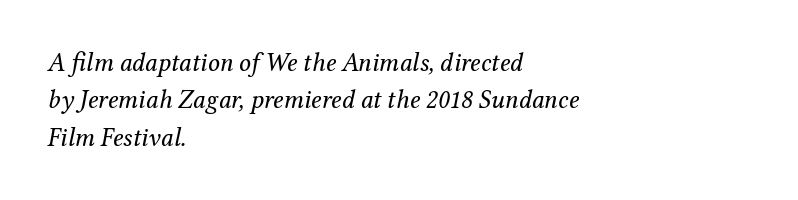
Q: Is the text bold? A: No.
Q: Is the text italic (slanted)? A: Yes, it leans right by about 12 degrees.
Q: Is the text underlined? A: No.
Q: How is the paragraph aligned? A: Left-aligned.
Q: Is the spacing between letters normal or unusually wide? A: Normal.
Q: Is the spacing between lines tight, normal or loose? A: Normal.
